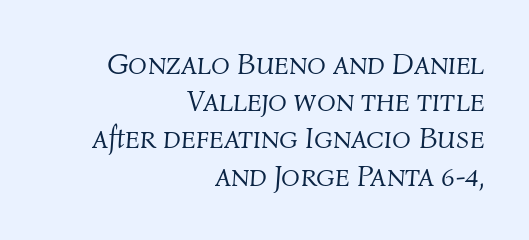
The weight would be labelled regular, book, light, or lighter still. There's an unmistakable incline to the writing here. Observe the ordinary spacing: letters are neighbours, not strangers. The glyphs are unaccompanied by any horizontal stroke below them.
